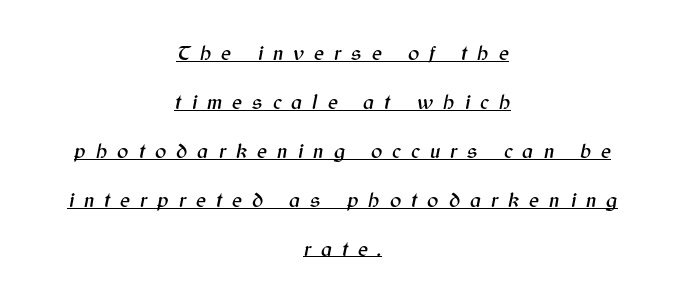
Q: Is the text italic (slanted)? A: Yes, it leans right by about 12 degrees.
Q: Is the text underlined? A: Yes.
Q: How is the paragraph aligned? A: Centered.
Q: Is the spacing between letters normal or unusually wide? A: Unusually wide.
Q: Is the spacing between lines tight, normal or loose? A: Loose.
